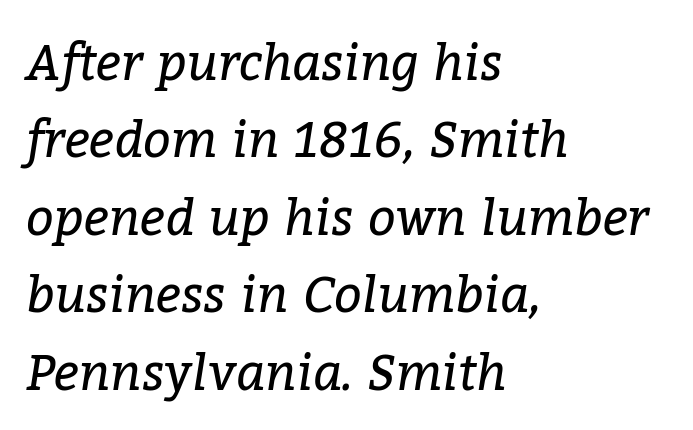
{"serif": "yes", "italic": "yes", "lean": "right", "slant_degrees": 9, "bold": "no", "weight": "regular", "width": "normal", "stroke_contrast": "low", "x_height": "medium", "monospaced": "no", "underline": "no", "align": "left", "line_spacing": "normal", "line_spacing_ratio": 1.58, "letter_spacing": "normal", "letter_spacing_em": 0.0, "glyph_px": 49}
